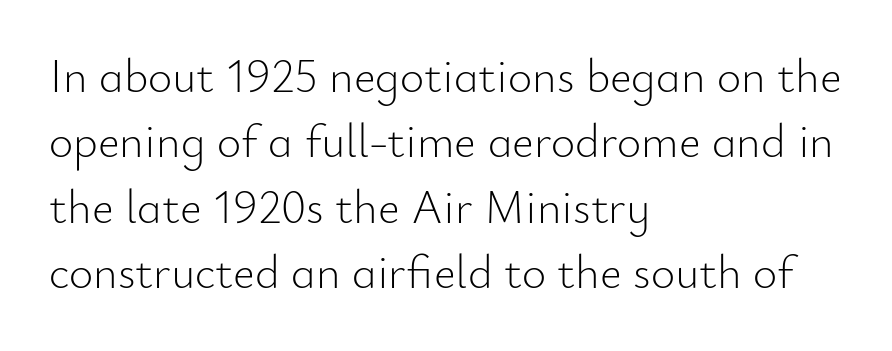
The font is comparable to plain body text, perhaps lighter. These lines were composed using upright roman letters. Type without underlining. A typesetter would label this face a sans. The face used here is proportionally spaced, like ordinary book or web type.
